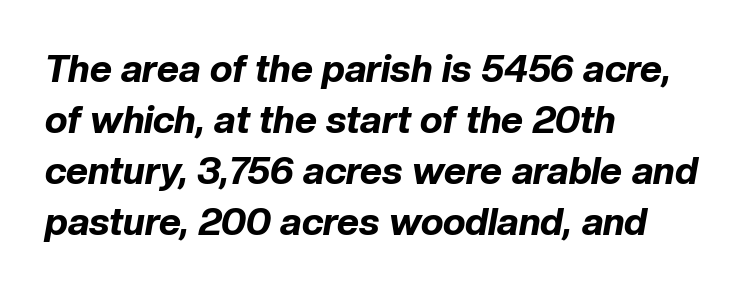
{"italic": "yes", "lean": "right", "slant_degrees": 10, "bold": "yes", "weight": "bold", "width": "normal", "stroke_contrast": "low", "x_height": "medium", "monospaced": "no", "underline": "no", "align": "left", "line_spacing": "normal", "line_spacing_ratio": 1.34, "letter_spacing": "normal", "letter_spacing_em": 0.0, "glyph_px": 38}
